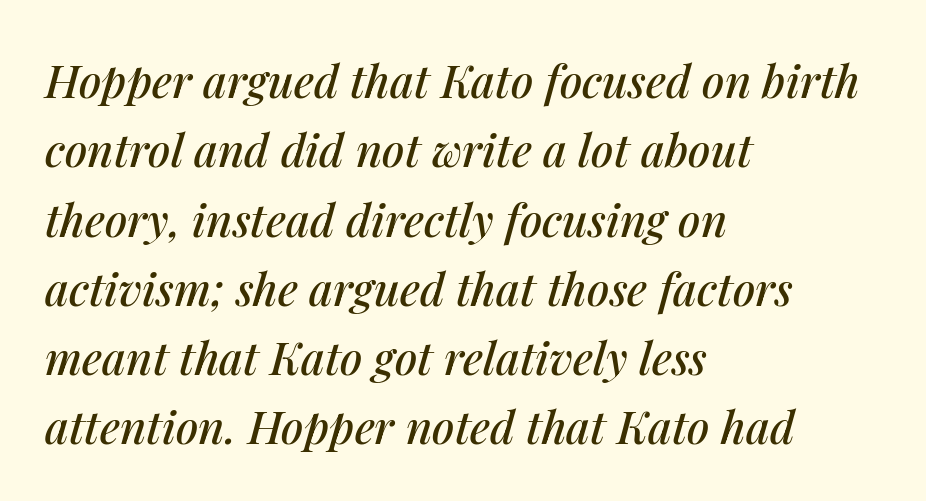
The image shows 45 px text type, italic (leaning right); set left-aligned, normal line spacing (1.54x), normal letter spacing, not underlined; medium stroke contrast and a medium x-height.
